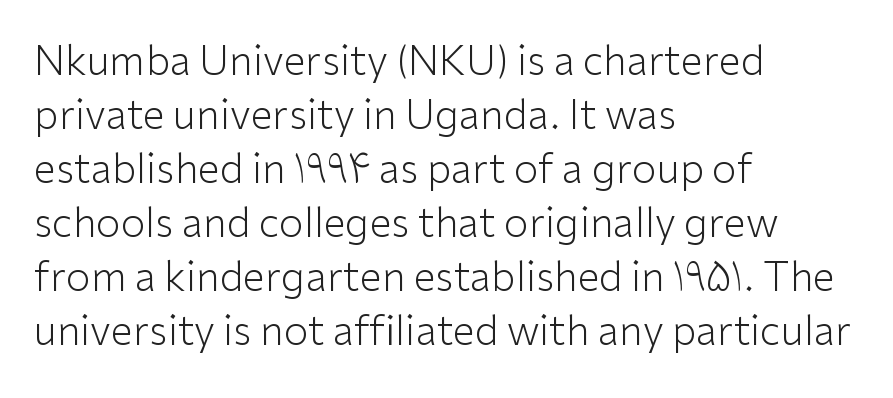
The image shows 40 px light sans-serif type, upright; set left-aligned, normal line spacing (1.35x), normal letter spacing, not underlined; low stroke contrast and a medium x-height.
